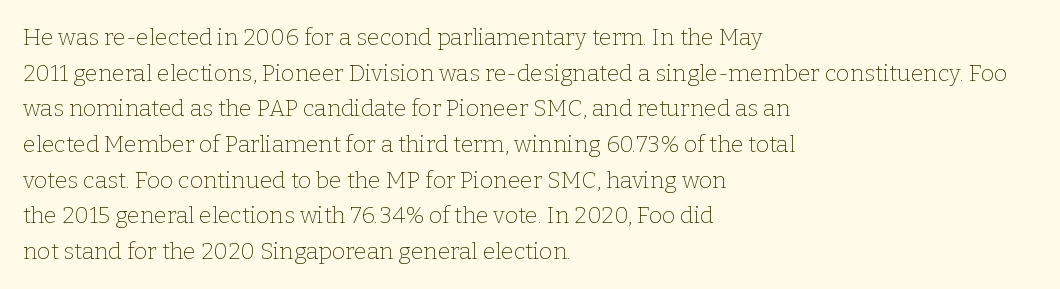
{"italic": "no", "bold": "no", "underline": "no", "align": "left", "line_spacing": "normal", "line_spacing_ratio": 1.55, "letter_spacing": "normal", "letter_spacing_em": 0.0, "glyph_px": 23}
